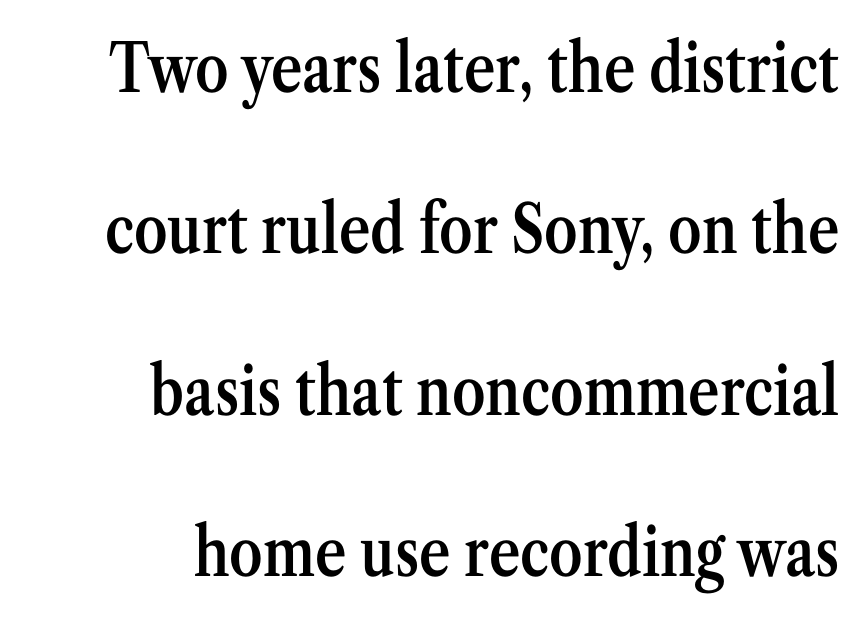
Unlike italic type, these characters show no tilt at all. What's the leading like? Stretched, with rows far apart. Typeset ragged left — the right edge is the straight one. Plain, unruled lines of type.
